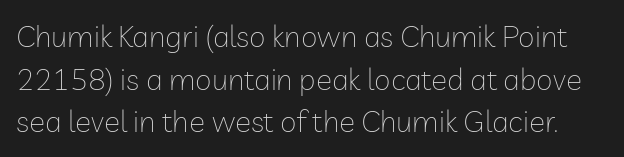
Q: Is the text bold? A: No.
Q: Is the text italic (slanted)? A: No, it is upright.
Q: Is the typeface a serif or a sans-serif typeface? A: Sans-serif.
Q: Is the text underlined? A: No.
Q: Is the spacing between letters normal or unusually wide? A: Normal.
Q: Is the spacing between lines tight, normal or loose? A: Normal.
Q: Width (condensed, normal, or wide)? A: Normal.
Q: Stroke contrast? A: Low.
Q: x-height? A: Medium.
Q: Monospaced? A: No.
